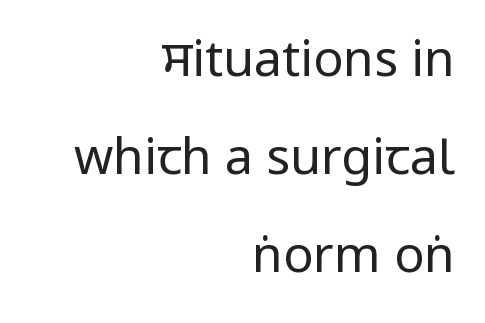
{"serif": "no", "italic": "no", "bold": "no", "weight": "regular", "width": "condensed", "stroke_contrast": "low", "underline": "no", "align": "right", "line_spacing": "loose", "line_spacing_ratio": 1.96, "letter_spacing": "normal", "letter_spacing_em": 0.0, "glyph_px": 50}
